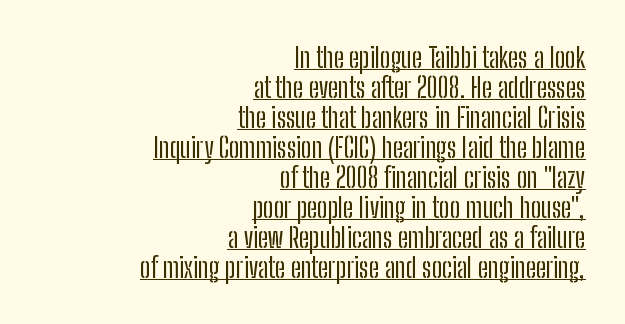
{"serif": "no", "italic": "no", "width": "condensed", "stroke_contrast": "low", "x_height": "medium", "monospaced": "no", "underline": "yes", "align": "right", "line_spacing": "tight", "line_spacing_ratio": 1.07, "letter_spacing": "normal", "letter_spacing_em": 0.0, "glyph_px": 28}
